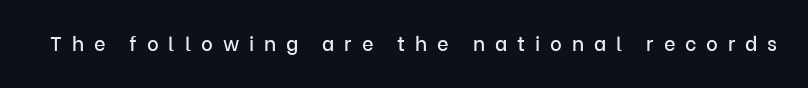
{"italic": "no", "underline": "no", "letter_spacing": "wide", "letter_spacing_em": 0.49, "glyph_px": 20}
